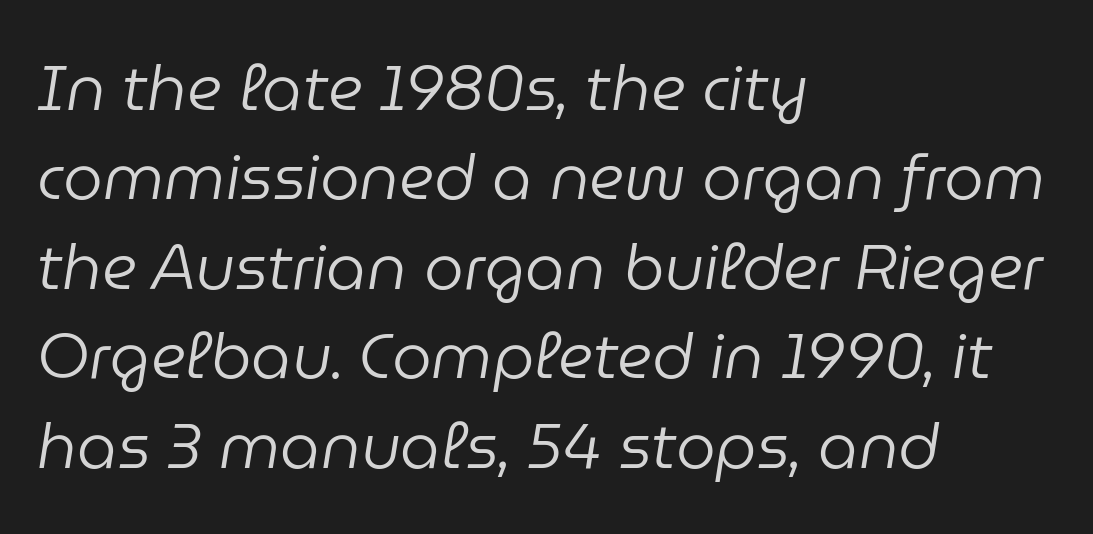
The image shows 63 px regular-weight type, italic (leaning right); set left-aligned, normal line spacing (1.42x), normal letter spacing, not underlined; low stroke contrast and a medium x-height.
